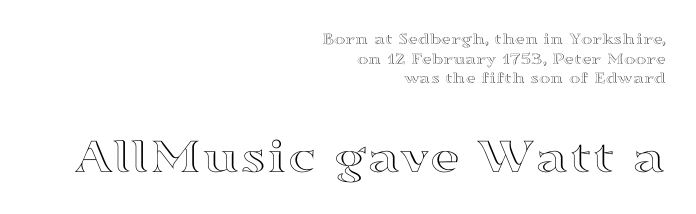
Character widths vary here, with narrow letters taking less room than wide ones. If you measured baseline to baseline, you'd find a short distance. Rendered with straight, roman letterforms. There is no visible air inserted between adjacent glyphs.
